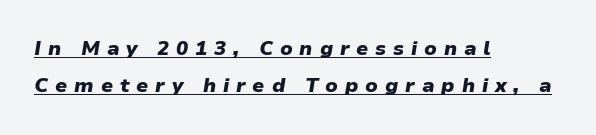
Looks like someone drew a line under every word here. The tracking jumps out immediately: characters are airy and widely separated. Looking at the ascenders, they clearly lean. Its strokes are broad and dark, the hallmark of bold type. The lines are quadded left.
